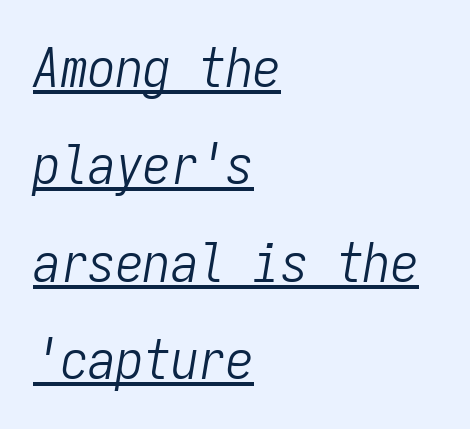
The image shows 55 px light, condensed type, italic (leaning right), monospaced; set left-aligned, line spacing 1.77x, normal letter spacing, underlined; low stroke contrast and a medium x-height.
